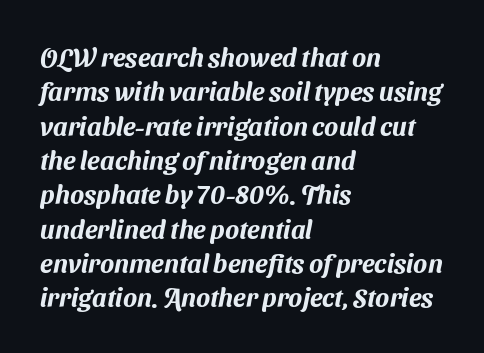
The image shows 26 px text type; set left-aligned, normal line spacing (1.32x), normal letter spacing, not underlined.
